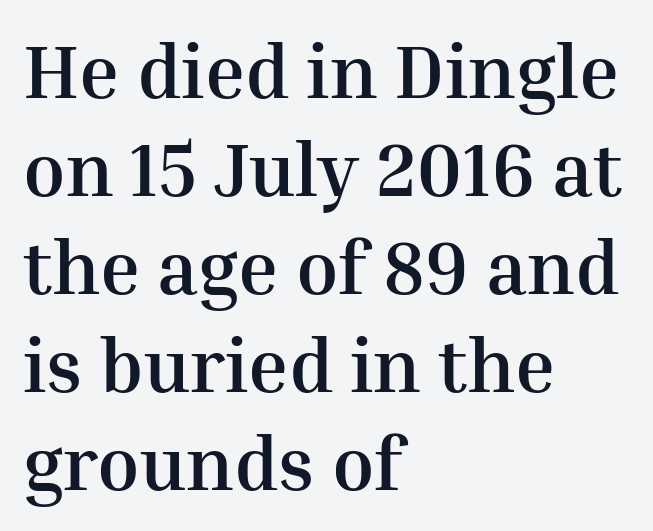
This rendering employs a face with finishing strokes, i.e., a serif. Check the space under the baseline: it is left empty. Compared with typical body copy, the letter spacing here is the same. Weight: bold. Horizontal bands of white between lines are of average thickness.
